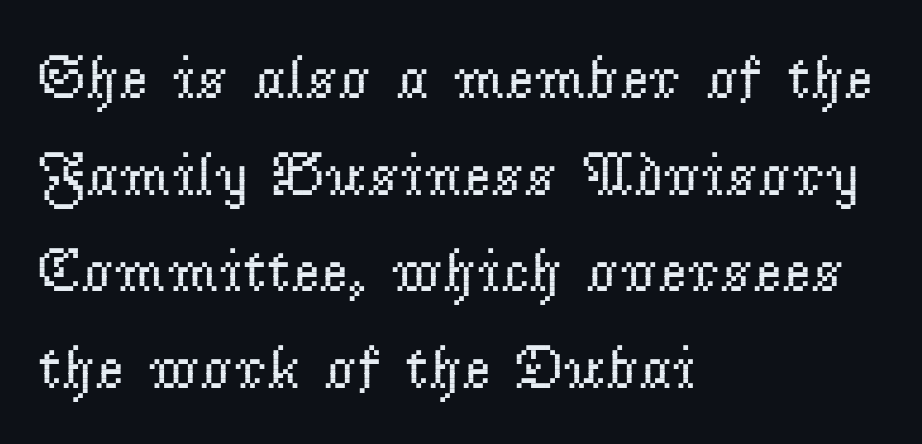
This sample has the flowing, uneven cadence of proportional lettering. A typesetter would label this face a serif. Is the block centered? No — it sits flush against the left margin. No extra tracking has been applied to these lines. Beneath every word, the page is bare.
